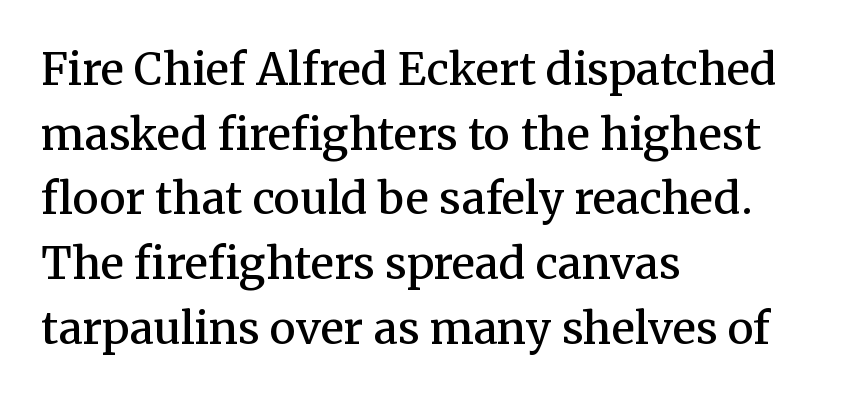
Each letter keeps its own natural width here, so spacing adapts to shape. Rule under the text: the space is simply empty. Honestly, the row spacing looks completely unremarkable. A roman cut, with each character standing at attention. Semibold letterforms, between regular and bold. Tracking here is standard; glyphs follow each other at the usual distance.
